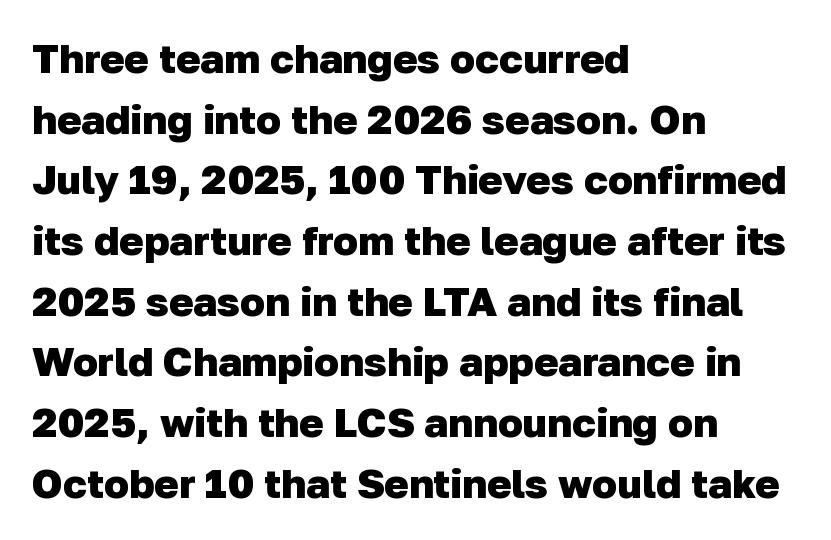
{"serif": "no", "bold": "yes", "weight": "heavy", "width": "normal", "stroke_contrast": "low", "x_height": "medium", "monospaced": "no", "underline": "no", "align": "left", "line_spacing": "normal", "line_spacing_ratio": 1.48, "letter_spacing": "normal", "letter_spacing_em": 0.0, "glyph_px": 41}
